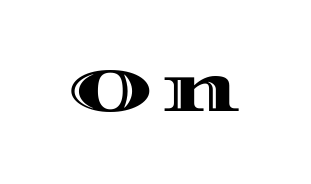
The baseline area is clear. Think of a printed novel: that variable character pitch is what you see here. Vertical strokes here are truly vertical.
